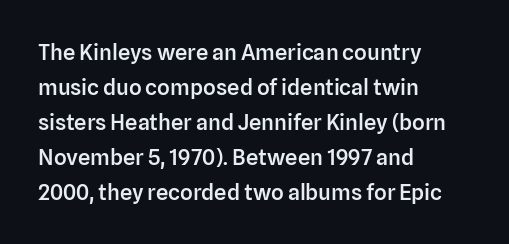
The image shows 22 px text type, upright; set left-aligned, normal line spacing (1.59x), normal letter spacing, not underlined.
